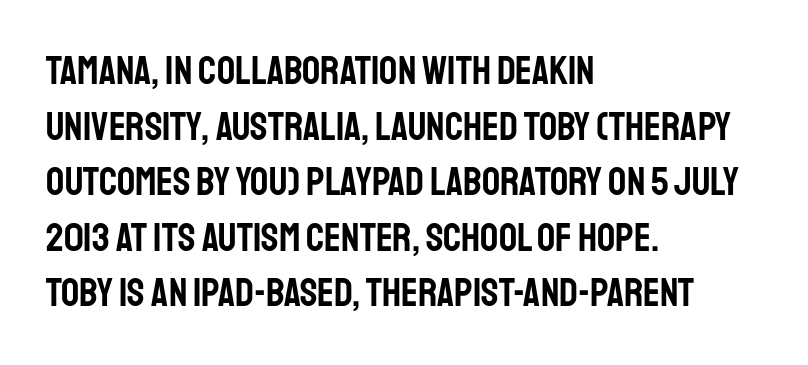
{"serif": "no", "italic": "no", "width": "condensed", "stroke_contrast": "low", "x_height": "large", "monospaced": "no", "underline": "no", "align": "left", "line_spacing": "normal", "line_spacing_ratio": 1.39, "letter_spacing": "normal", "letter_spacing_em": 0.0, "glyph_px": 40}
